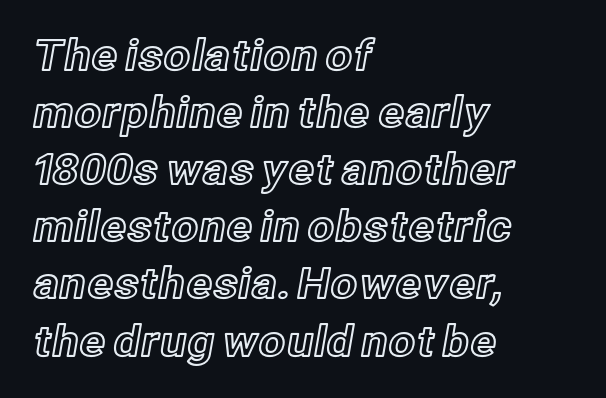
{"width": "normal", "x_height": "medium", "monospaced": "no", "underline": "no", "align": "left", "line_spacing": "normal", "line_spacing_ratio": 1.36, "letter_spacing": "normal", "letter_spacing_em": 0.0, "glyph_px": 42}
